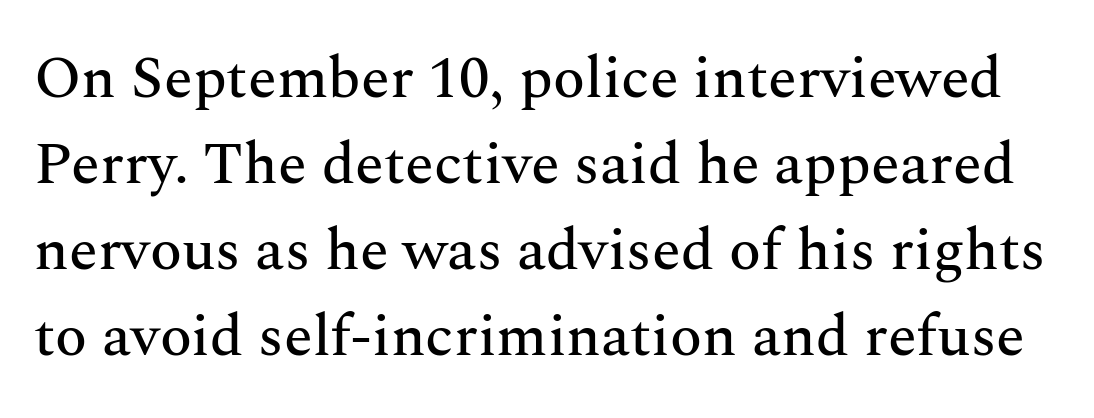
{"serif": "yes", "italic": "no", "width": "normal", "stroke_contrast": "medium", "x_height": "medium", "monospaced": "no", "underline": "no", "line_spacing": "normal", "line_spacing_ratio": 1.46, "letter_spacing": "normal", "letter_spacing_em": 0.0, "glyph_px": 59}
